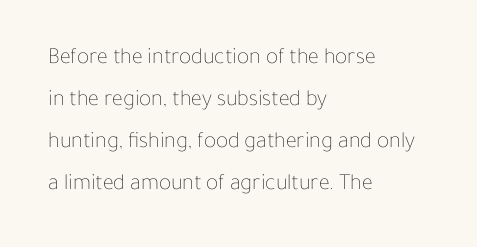
Casual observation: everything's shoved over to the left. Stem width sits at or under what a default text font uses. The horizontal fit of the characters is conventional and even. Nope, not italic — everything's standing straight. Nobody drew a line under any word here.
